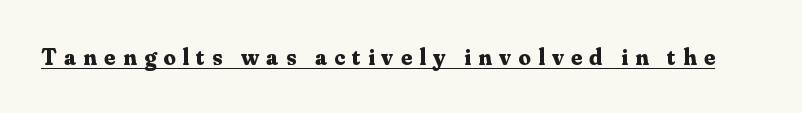
{"italic": "no", "bold": "yes", "underline": "yes", "letter_spacing": "wide", "letter_spacing_em": 0.31, "glyph_px": 24}
